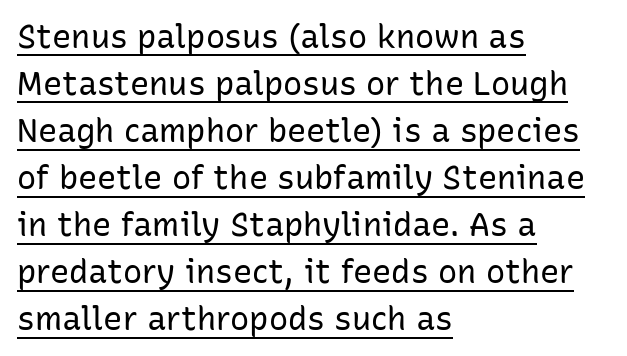
{"serif": "no", "italic": "no", "bold": "no", "weight": "regular", "width": "normal", "stroke_contrast": "low", "x_height": "medium", "monospaced": "no", "underline": "yes", "align": "left", "line_spacing": "normal", "line_spacing_ratio": 1.47, "letter_spacing": "normal", "letter_spacing_em": 0.0, "glyph_px": 32}
